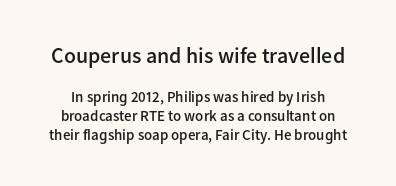
Line spacing here is normal. Is there any slant? The stems are plumb. The zone under the glyphs is completely vacant. Caption: semibold face, moderately heavy strokes. Is the lower block the larger one? No — the upper block carries the bigger type.
